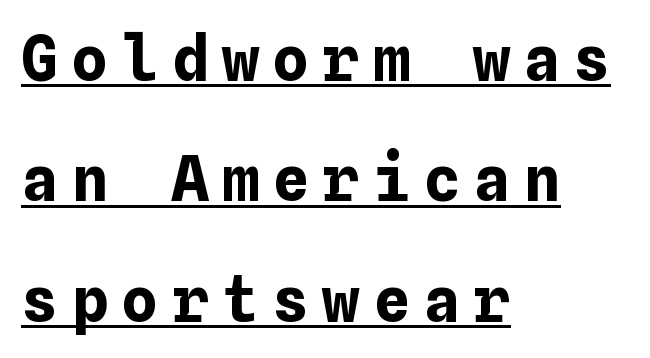
Q: Is the text bold? A: Yes.
Q: Is the text italic (slanted)? A: No, it is upright.
Q: Is the text underlined? A: Yes.
Q: How is the paragraph aligned? A: Left-aligned.
Q: Is the spacing between letters normal or unusually wide? A: Unusually wide.
Q: Is the spacing between lines tight, normal or loose? A: Loose.
Q: Width (condensed, normal, or wide)? A: Normal.
Q: Stroke contrast? A: Low.
Q: x-height? A: Medium.
